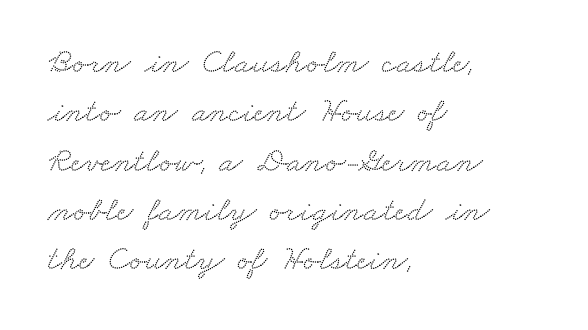
The vertical gap from one line to the next is medium. A bare baseline throughout the passage. The paragraph shown leans on its left margin. In terms of letterspacing, this is plain default setting. The passage shown is typed in a proportional face where columns would drift.
